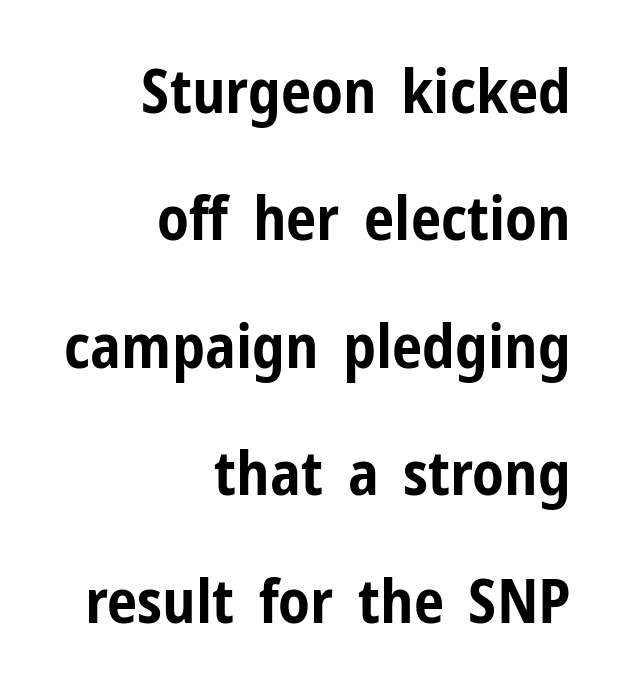
The image shows 61 px bold, condensed sans-serif type, upright; set right-aligned, loose line spacing (2.09x), normal letter spacing, not underlined; low stroke contrast and a medium x-height.
